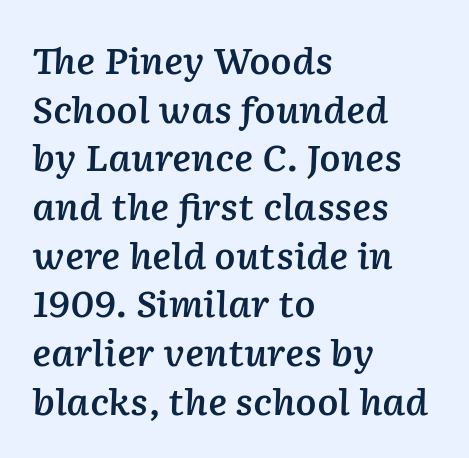
Lines of text with bare space underneath. The rendering uses natural spacing where letterforms have individual widths. Characters follow at the spacing the type designer built in. Vertical spacing — default. If you drew a ruler down the left edge, every line would touch it.
